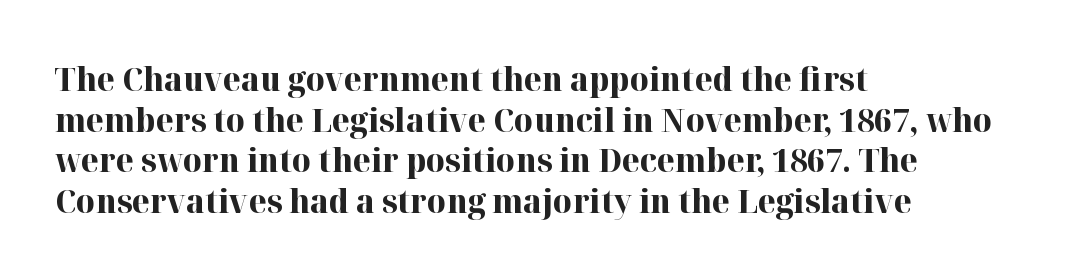
{"serif": "yes", "italic": "no", "bold": "yes", "weight": "bold", "width": "normal", "stroke_contrast": "high", "x_height": "medium", "monospaced": "no", "underline": "no", "align": "left", "line_spacing_ratio": 1.23, "letter_spacing": "normal", "letter_spacing_em": 0.0, "glyph_px": 33}
